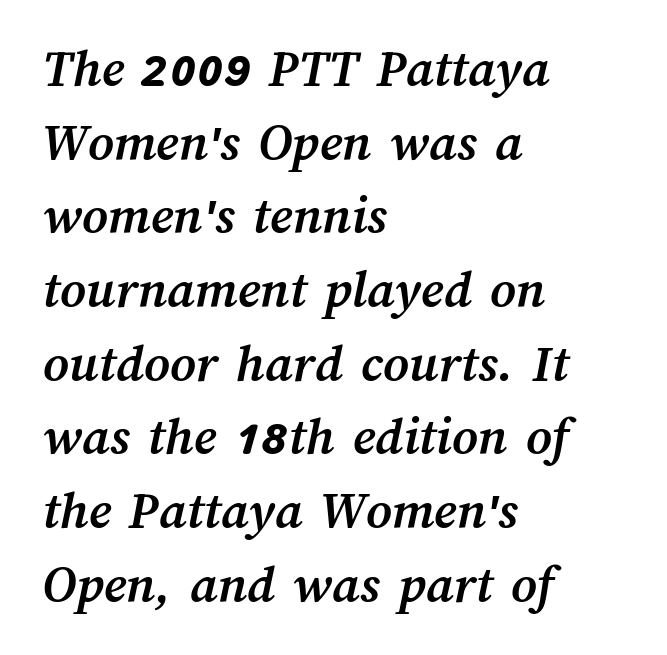
Q: Is the text bold? A: Yes.
Q: Is the text underlined? A: No.
Q: How is the paragraph aligned? A: Left-aligned.
Q: Is the spacing between letters normal or unusually wide? A: Normal.
Q: Is the spacing between lines tight, normal or loose? A: Normal.
Q: Width (condensed, normal, or wide)? A: Normal.
Q: Stroke contrast? A: Medium.
Q: x-height? A: Medium.
Q: Monospaced? A: No.
